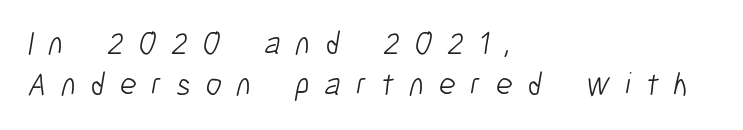
You could not count columns in this text — the font is proportionally spaced. On a weight scale, this lands at 450 or below. Notice how the passage keeps a crisp vertical edge on the left only. The gap between lines stays unmarked.
